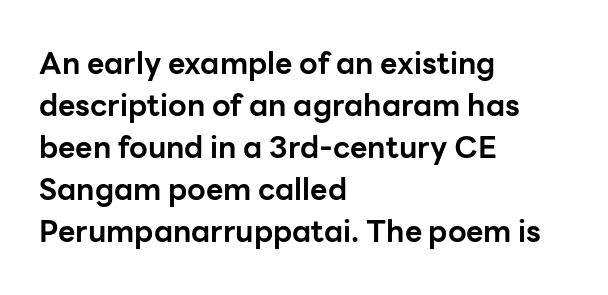
{"serif": "no", "italic": "no", "bold": "yes", "weight": "bold", "width": "normal", "stroke_contrast": "low", "x_height": "medium", "monospaced": "no", "underline": "no", "align": "left", "line_spacing": "normal", "line_spacing_ratio": 1.4, "letter_spacing": "normal", "letter_spacing_em": 0.0, "glyph_px": 30}
